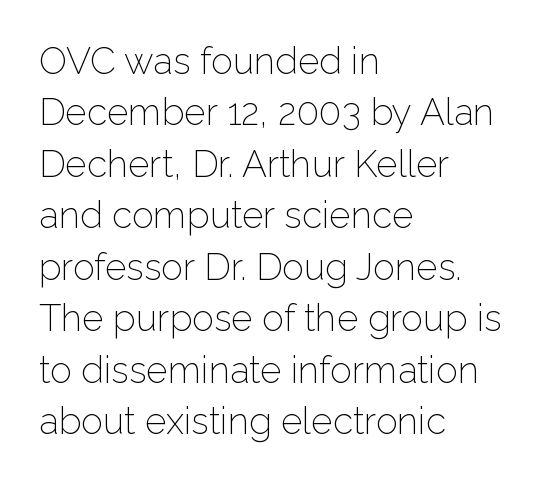
Ascenders rise straight up at ninety degrees. The typeface has the unassuming heft of standard copy or less. Do the characters align in a grid? No, the font is proportional. The horizontal fit of the characters is conventional and even. This rendering employs a face without finishing strokes, i.e., a sans-serif.
